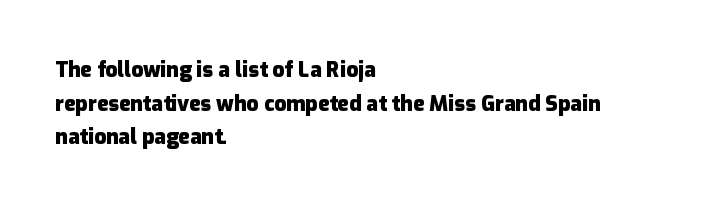
Q: Is the text bold? A: Yes.
Q: Is the text italic (slanted)? A: No, it is upright.
Q: Is the text underlined? A: No.
Q: How is the paragraph aligned? A: Left-aligned.
Q: Is the spacing between letters normal or unusually wide? A: Normal.
Q: Is the spacing between lines tight, normal or loose? A: Normal.
